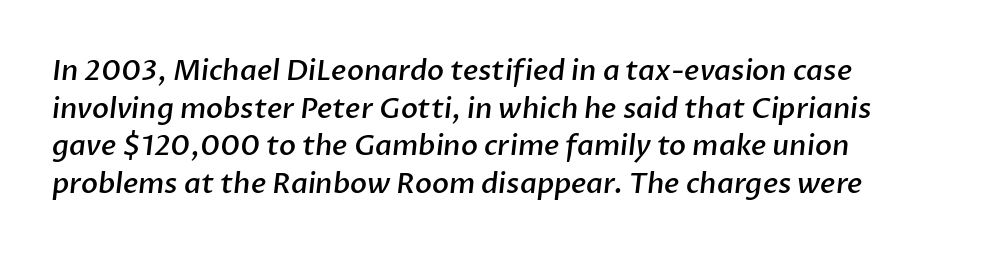
{"serif": "no", "bold": "semi", "weight": "semibold", "width": "normal", "stroke_contrast": "low", "x_height": "medium", "monospaced": "no", "underline": "no", "line_spacing": "normal", "line_spacing_ratio": 1.34, "letter_spacing": "normal", "letter_spacing_em": 0.0, "glyph_px": 28}
